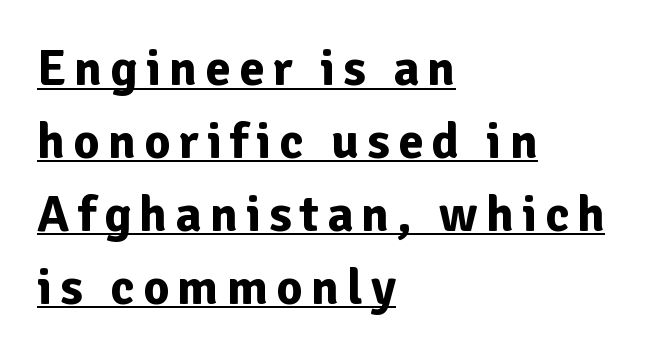
Each letter keeps its own natural width here, so spacing adapts to shape. Is there much room between lines? A standard amount, neither cramped nor airy. Tall strokes in this sample are plumb rather than angled. The ragged edge is on the right, which tells us the setting is flush left. Each letter's strokes conclude bluntly, with no projecting serifs. What weight is shown? A full bold with thick strokes.
